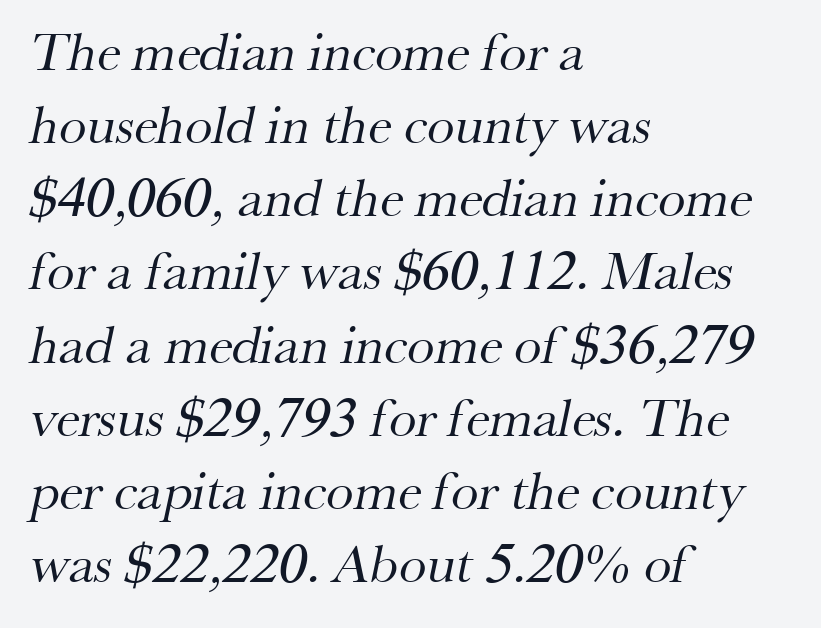
{"serif": "yes", "bold": "no", "weight": "regular", "width": "normal", "stroke_contrast": "medium", "x_height": "small", "monospaced": "no", "underline": "no", "align": "left", "line_spacing": "normal", "line_spacing_ratio": 1.33, "letter_spacing": "normal", "letter_spacing_em": 0.0, "glyph_px": 55}
